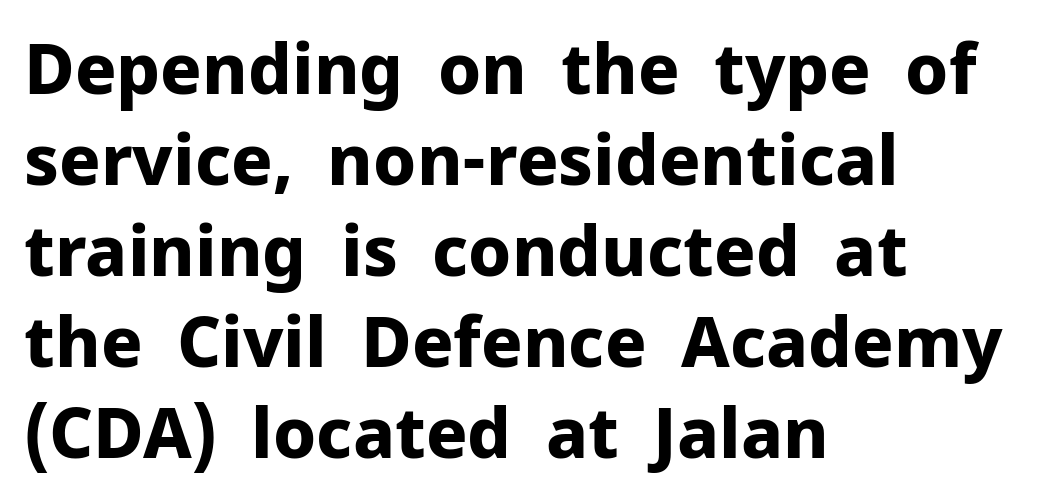
{"serif": "no", "italic": "no", "bold": "yes", "weight": "bold", "width": "normal", "stroke_contrast": "low", "x_height": "medium", "monospaced": "no", "underline": "no", "align": "left", "line_spacing": "normal", "line_spacing_ratio": 1.32, "letter_spacing": "normal", "letter_spacing_em": 0.0, "glyph_px": 69}
